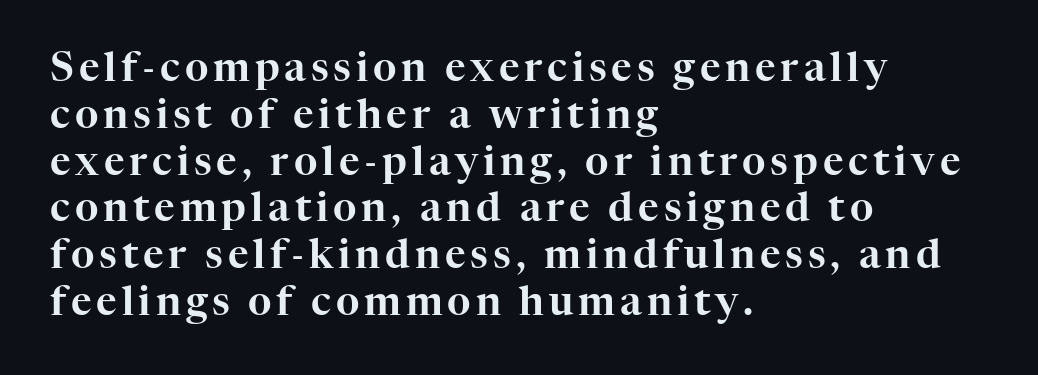
Q: Is the text italic (slanted)? A: No, it is upright.
Q: Is the typeface a serif or a sans-serif typeface? A: Serif.
Q: Is the text underlined? A: No.
Q: How is the paragraph aligned? A: Left-aligned.
Q: Width (condensed, normal, or wide)? A: Normal.
Q: Stroke contrast? A: High.
Q: x-height? A: Medium.
Q: Monospaced? A: No.
